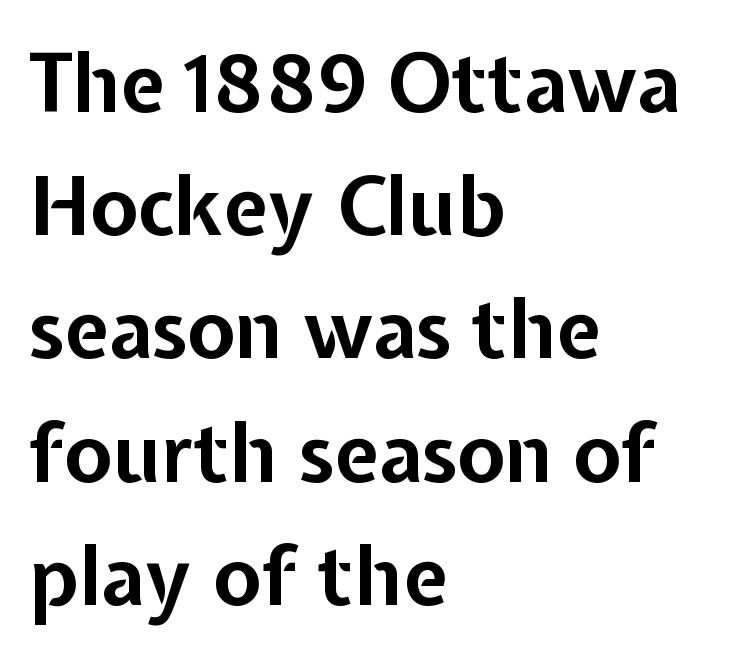
{"serif": "no", "italic": "no", "bold": "yes", "weight": "bold", "width": "normal", "stroke_contrast": "low", "x_height": "medium", "monospaced": "no", "underline": "no", "align": "left", "line_spacing": "normal", "line_spacing_ratio": 1.54, "letter_spacing": "normal", "letter_spacing_em": 0.0, "glyph_px": 80}
